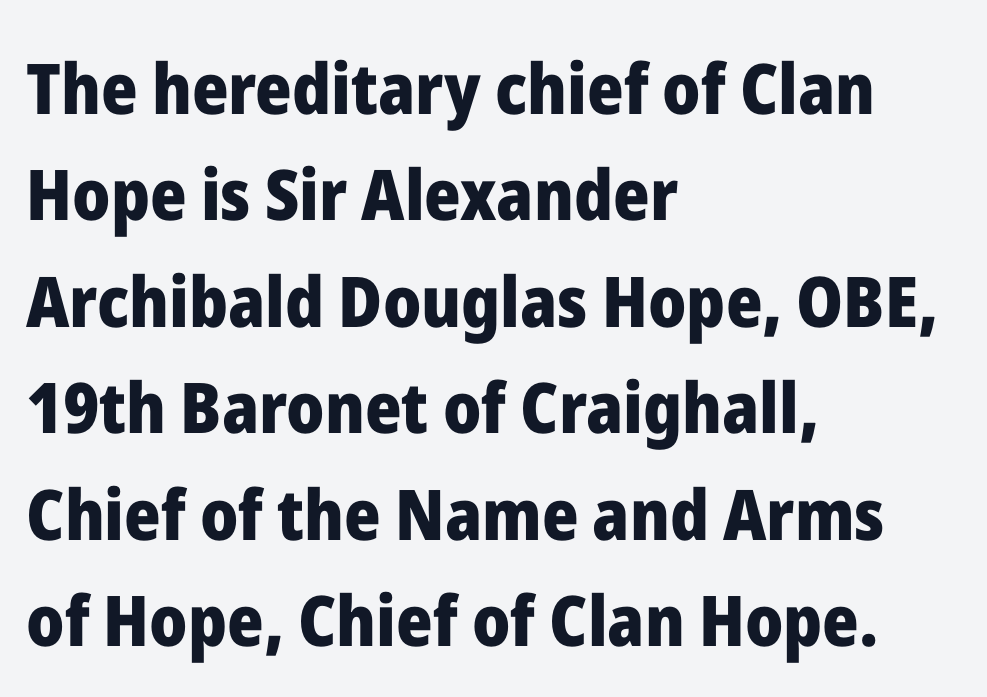
Q: Is the text bold? A: Yes.
Q: Is the text italic (slanted)? A: No, it is upright.
Q: Is the typeface a serif or a sans-serif typeface? A: Sans-serif.
Q: Is the text underlined? A: No.
Q: How is the paragraph aligned? A: Left-aligned.
Q: Is the spacing between letters normal or unusually wide? A: Normal.
Q: Is the spacing between lines tight, normal or loose? A: Normal.
Q: Width (condensed, normal, or wide)? A: Normal.
Q: Stroke contrast? A: Low.
Q: x-height? A: Medium.
Q: Monospaced? A: No.
